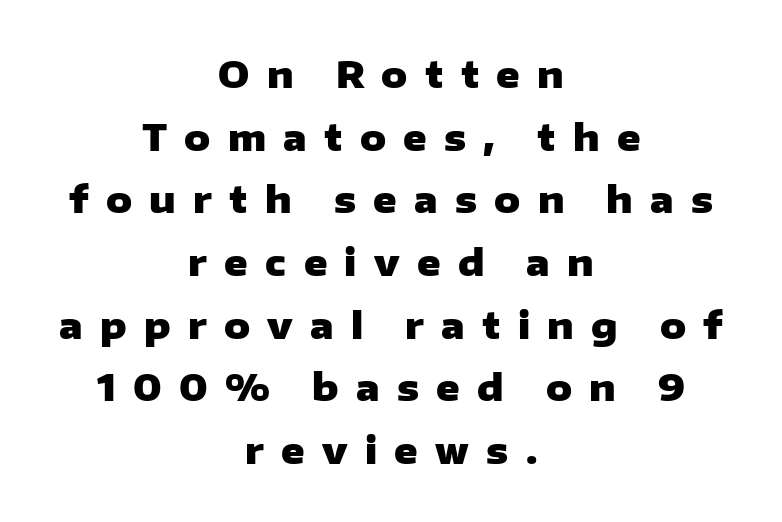
Check under the words: just untouched page. Grotesque or geometric, the face here clearly has no serifs. Upright lettering throughout. This is heavy type, rendered in bold. Substantial extra tracking has been applied to these lines.
